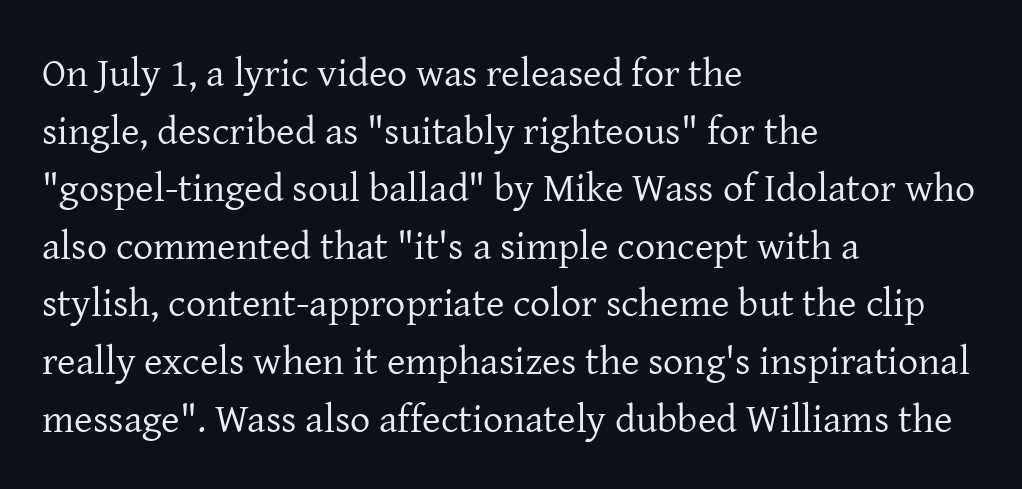
Q: Is the text bold? A: No.
Q: Is the text italic (slanted)? A: No, it is upright.
Q: Is the typeface a serif or a sans-serif typeface? A: Serif.
Q: Is the text underlined? A: No.
Q: How is the paragraph aligned? A: Left-aligned.
Q: Is the spacing between letters normal or unusually wide? A: Normal.
Q: Is the spacing between lines tight, normal or loose? A: Normal.
Q: Width (condensed, normal, or wide)? A: Normal.
Q: Stroke contrast? A: Low.
Q: x-height? A: Medium.
Q: Monospaced? A: No.
